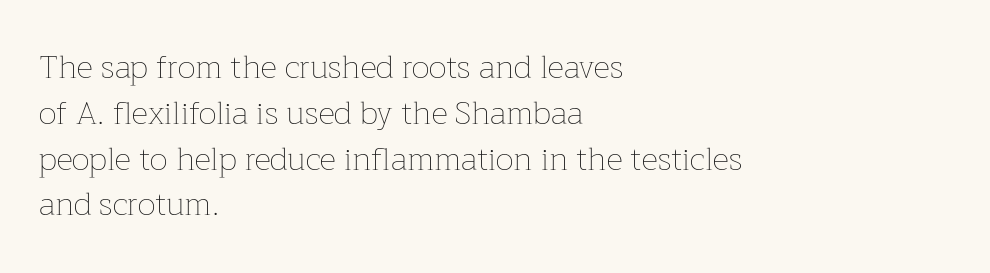
The image shows 32 px thin type, upright; set left-aligned, normal line spacing (1.43x), normal letter spacing, not underlined; low stroke contrast and a medium x-height.
